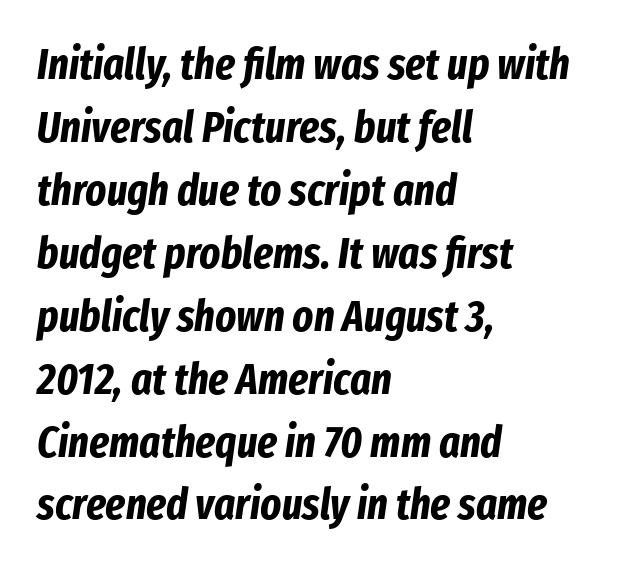
The image shows 44 px bold, condensed type, italic (leaning right); set left-aligned, normal line spacing (1.43x), normal letter spacing, not underlined; low stroke contrast and a medium x-height.
